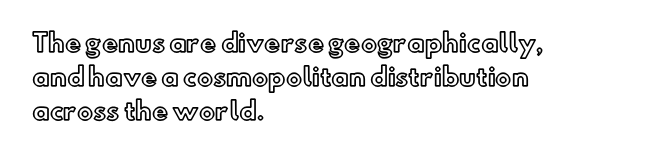
The image shows 24 px text type, upright; set left-aligned, normal line spacing (1.42x), normal letter spacing, not underlined.
